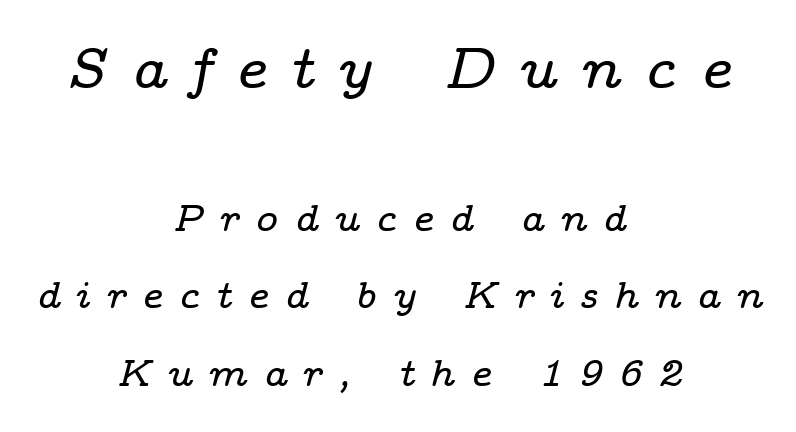
What kind of face is this? One with serifs. Compared with ordinary roman type, these characters are visibly tilted. Line spacing here is loose. The first block has been scaled up relative to the second. These lines are centered, leaving both edges ragged. There is plenty of visible air inserted between adjacent glyphs.
